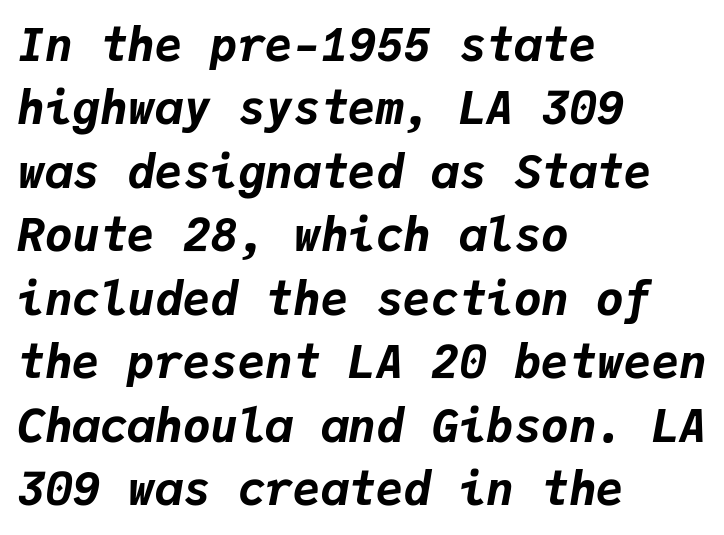
Q: Is the text bold? A: Yes.
Q: Is the text italic (slanted)? A: Yes, it leans right by about 9 degrees.
Q: Is the text underlined? A: No.
Q: How is the paragraph aligned? A: Left-aligned.
Q: Is the spacing between letters normal or unusually wide? A: Normal.
Q: Is the spacing between lines tight, normal or loose? A: Normal.
Q: Width (condensed, normal, or wide)? A: Normal.
Q: Stroke contrast? A: Low.
Q: x-height? A: Medium.
Q: Monospaced? A: Yes.
